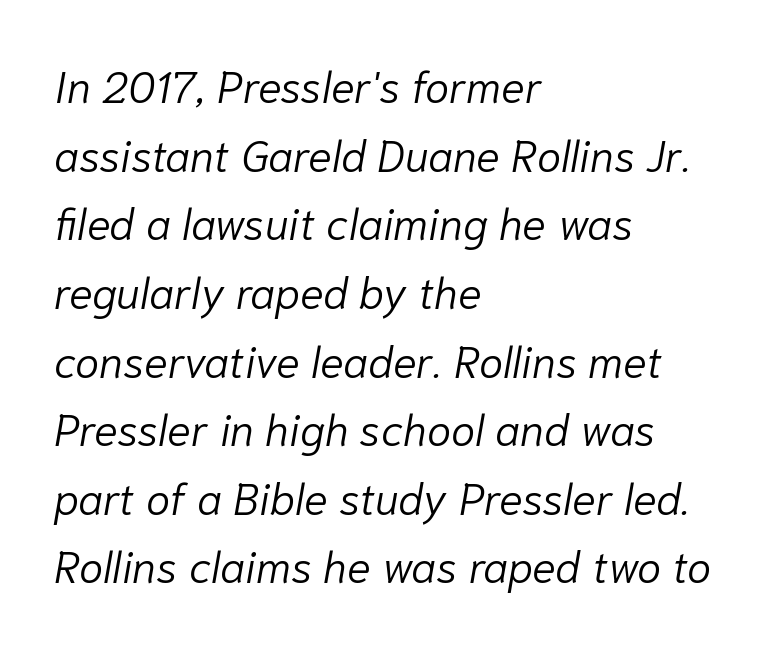
The font is comparable to plain body text, perhaps lighter. Which margin do the lines hug? The left one — the right edge is uneven. Check the space under the baseline: it is left empty. A typesetter would call this proportional, since set widths differ per character.
